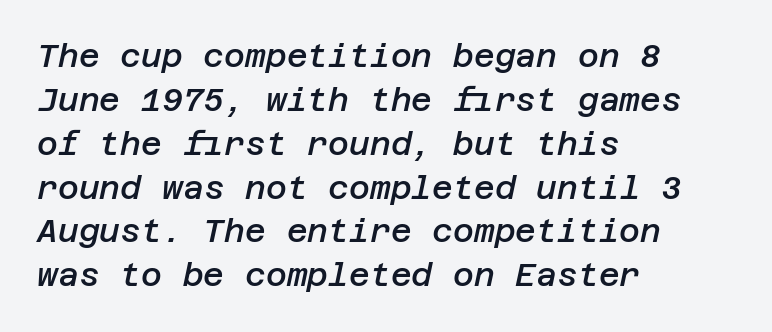
This rendering uses left alignment, leaving the right contour irregular. The glyphs are unaccompanied by any horizontal stroke below them. Students, this is semibold: more ink than regular, less than bold. The rows are spaced the way most documents space them.
